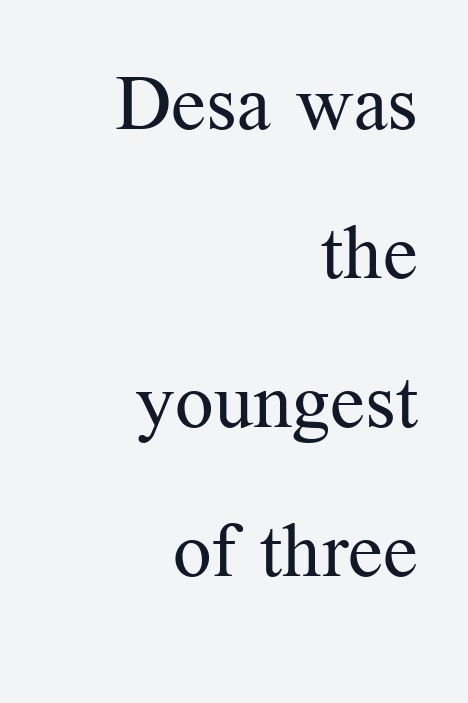
{"serif": "yes", "italic": "no", "bold": "no", "weight": "regular", "width": "normal", "stroke_contrast": "medium", "x_height": "medium", "monospaced": "no", "underline": "no", "align": "right", "line_spacing": "loose", "line_spacing_ratio": 1.96, "letter_spacing": "normal", "letter_spacing_em": 0.0, "glyph_px": 76}
